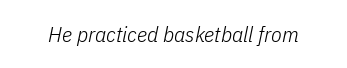
{"italic": "yes", "lean": "right", "slant_degrees": 11, "bold": "no", "underline": "no", "letter_spacing": "normal", "letter_spacing_em": 0.0, "glyph_px": 22}
